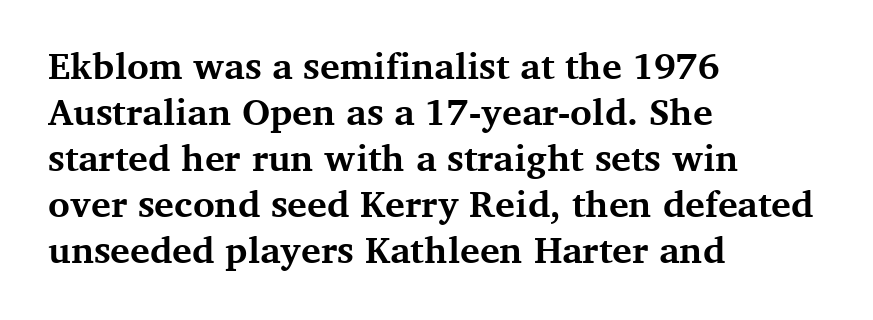
The image shows 37 px bold serif type, upright; set left-aligned, line spacing 1.24x, normal letter spacing, not underlined; medium stroke contrast and a medium x-height.
